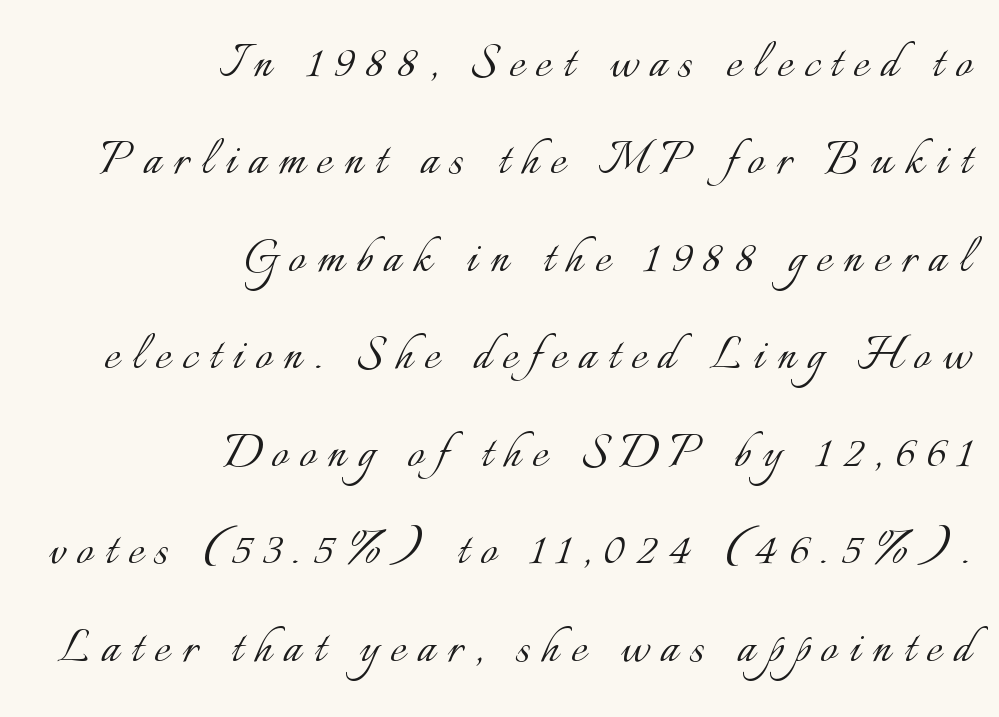
Q: Is the text bold? A: No.
Q: Is the text italic (slanted)? A: Yes.
Q: Is the text underlined? A: No.
Q: How is the paragraph aligned? A: Right-aligned.
Q: Is the spacing between letters normal or unusually wide? A: Unusually wide.
Q: Is the spacing between lines tight, normal or loose? A: Normal.
Q: Width (condensed, normal, or wide)? A: Normal.
Q: Stroke contrast? A: Low.
Q: x-height? A: Small.
Q: Monospaced? A: No.
